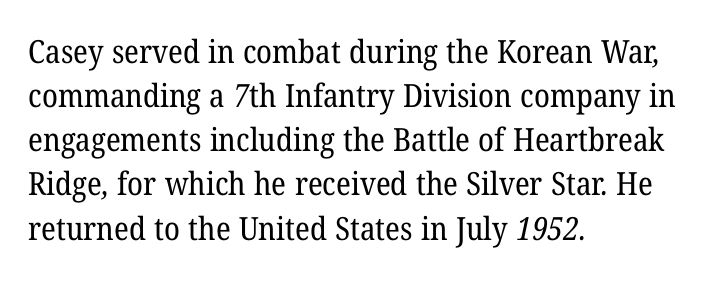
The image shows 32 px regular-weight serif type; set left-aligned, normal line spacing (1.38x), normal letter spacing, not underlined; low stroke contrast and a medium x-height.
